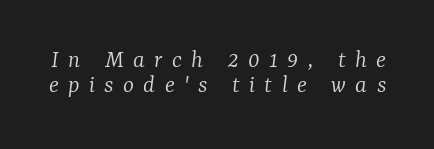
The image shows 26 px text type, italic (leaning right); set tight line spacing (0.98x), unusually wide letter spacing (+0.36 em), not underlined.
